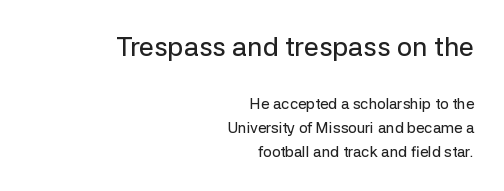
The image shows 27 px text type, upright; set right-aligned, normal line spacing (1.58x), normal letter spacing, not underlined; the first (top) block is 1.8x larger.
